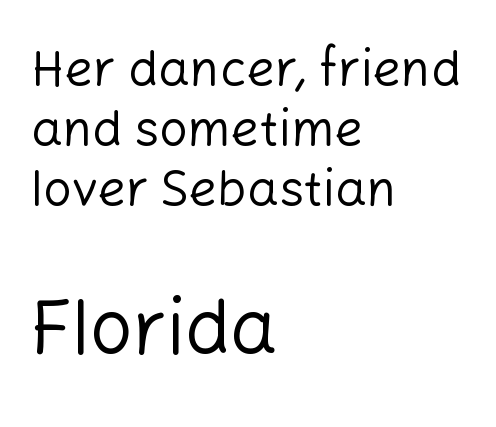
{"serif": "no", "italic": "no", "bold": "no", "weight": "regular", "width": "normal", "stroke_contrast": "low", "x_height": "medium", "monospaced": "no", "underline": "no", "align": "left", "line_spacing_ratio": 1.2, "letter_spacing": "normal", "letter_spacing_em": 0.0, "larger_block": "second", "size_ratio": 1.5, "glyph_px": 75}
